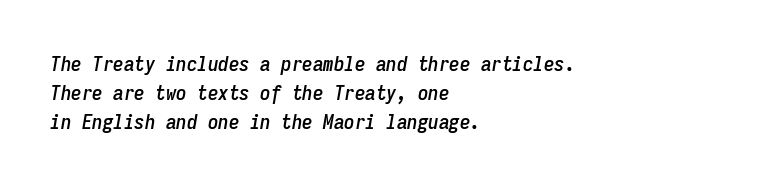
Q: Is the text italic (slanted)? A: Yes, it leans right by about 9 degrees.
Q: Is the text underlined? A: No.
Q: How is the paragraph aligned? A: Left-aligned.
Q: Is the spacing between letters normal or unusually wide? A: Normal.
Q: Is the spacing between lines tight, normal or loose? A: Normal.
